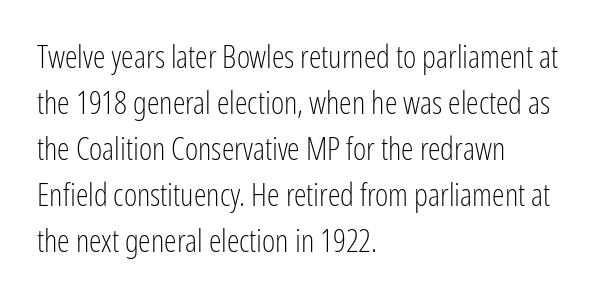
Q: Is the text bold? A: No.
Q: Is the text italic (slanted)? A: No, it is upright.
Q: Is the typeface a serif or a sans-serif typeface? A: Sans-serif.
Q: Is the text underlined? A: No.
Q: How is the paragraph aligned? A: Left-aligned.
Q: Is the spacing between letters normal or unusually wide? A: Normal.
Q: Is the spacing between lines tight, normal or loose? A: Normal.
Q: Width (condensed, normal, or wide)? A: Condensed.
Q: Stroke contrast? A: Low.
Q: x-height? A: Medium.
Q: Monospaced? A: No.
